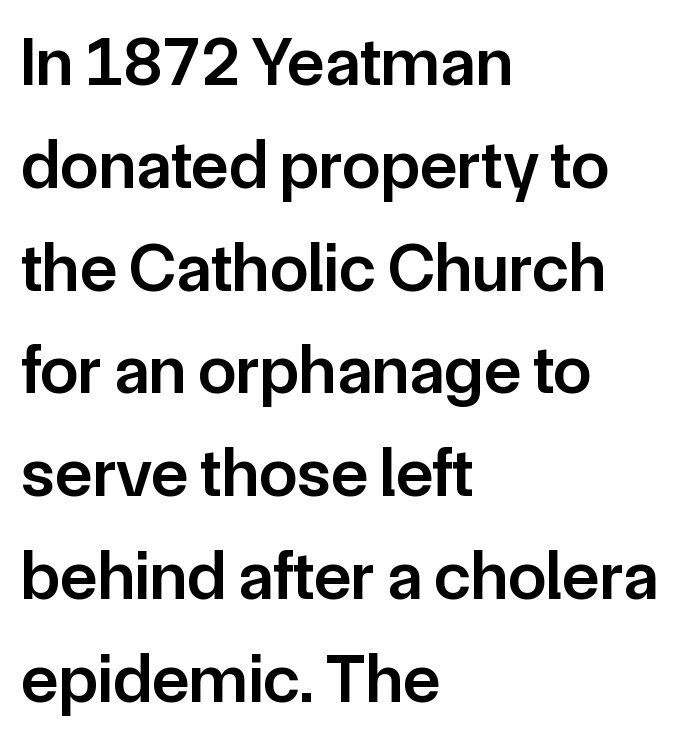
You could not count columns in this text — the font is proportionally spaced. This is roman type, the default non-slanted kind. Each letter's strokes conclude bluntly, with no projecting serifs. The rendering keeps characters at their native spacing. Caption: semibold face, moderately heavy strokes.
